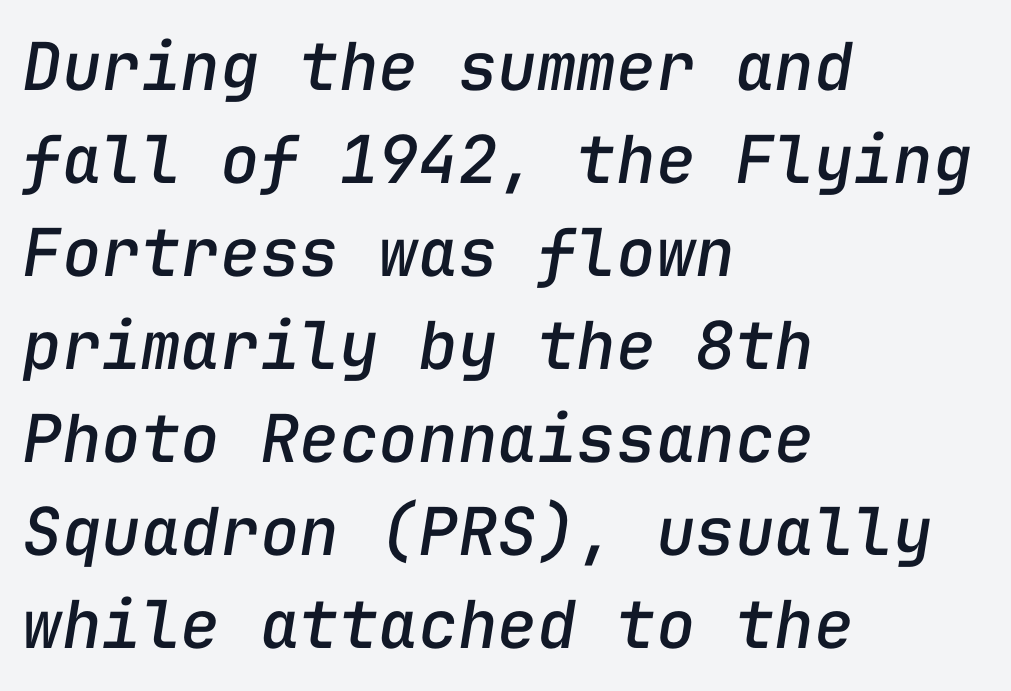
This sample has the even, mechanical cadence of fixed-width lettering. The text block is weighted toward the left margin, trailing off unevenly rightward. The space directly below the letters is spotless. The type is set solid horizontally, with unmodified tracking. It's the slanting kind of type.
